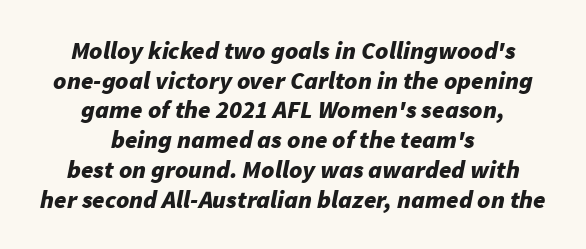
The image shows 25 px bold type, italic (leaning right); set centered, line spacing 1.19x, normal letter spacing, not underlined.
